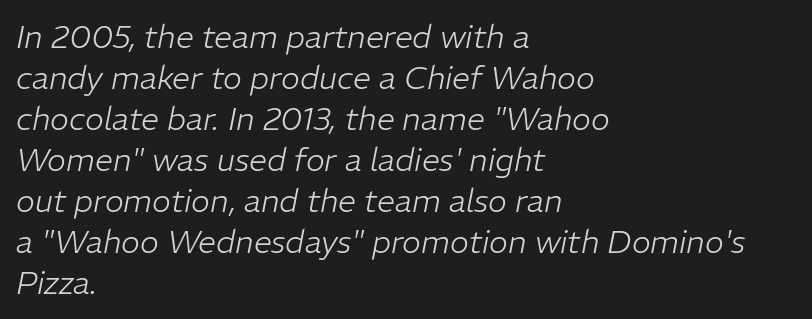
Q: Is the text bold? A: No.
Q: Is the text italic (slanted)? A: Yes, it leans right by about 11 degrees.
Q: Is the text underlined? A: No.
Q: How is the paragraph aligned? A: Left-aligned.
Q: Is the spacing between letters normal or unusually wide? A: Normal.
Q: Is the spacing between lines tight, normal or loose? A: Normal.
Q: Width (condensed, normal, or wide)? A: Normal.
Q: Stroke contrast? A: Low.
Q: x-height? A: Medium.
Q: Monospaced? A: No.
